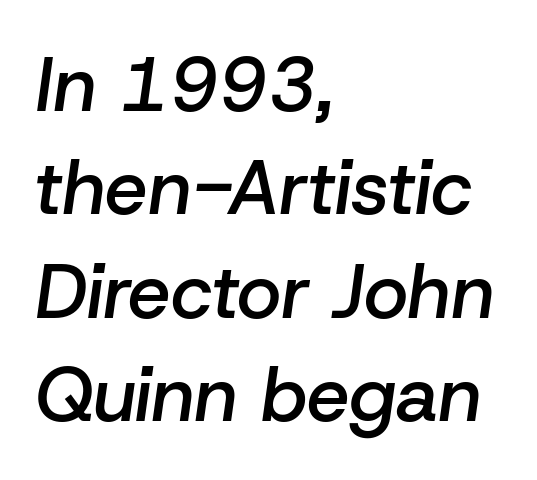
It's the slanting kind of type. Characters follow at the spacing the type designer built in. On the weight axis this lands at semibold, roughly 600. Is this a fixed-width face? No — the glyphs have proportional, varying widths. Each new line begins a customary step beneath the previous one. Caption: multi-line text, flush left, ragged right.
